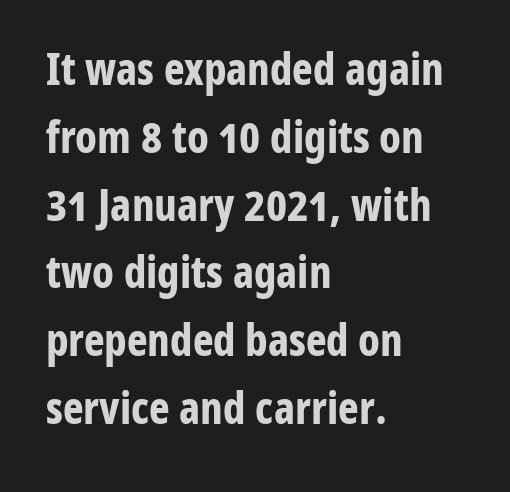
The image shows 44 px bold, condensed sans-serif type, upright; set left-aligned, normal line spacing (1.54x), normal letter spacing, not underlined; low stroke contrast and a medium x-height.
